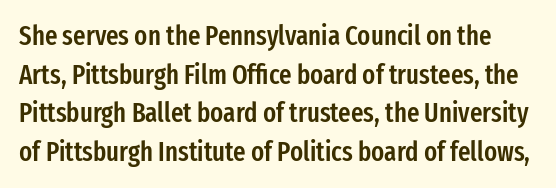
The image shows 27 px text type, upright; set normal line spacing (1.43x), normal letter spacing, not underlined.
